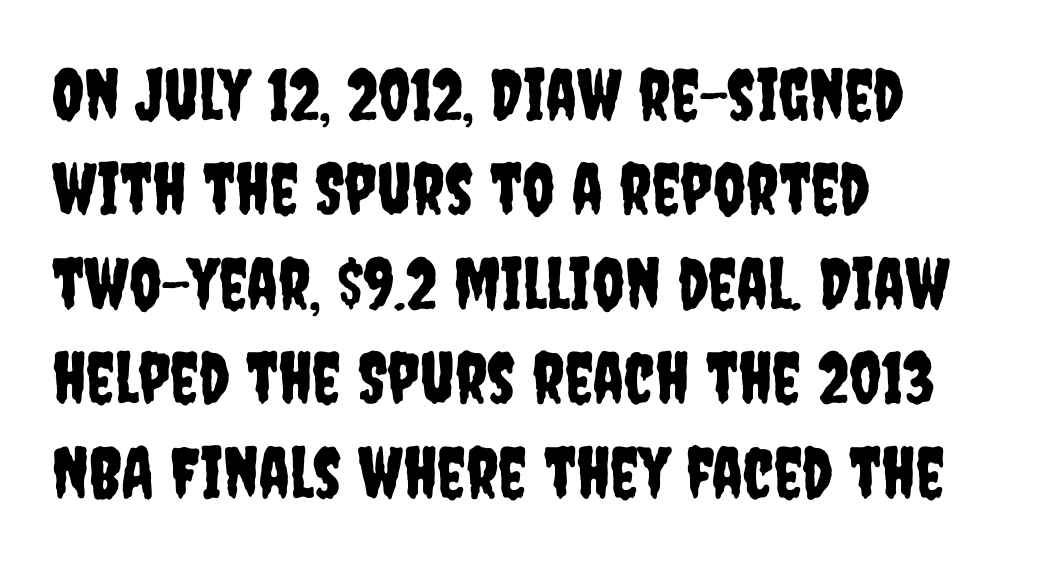
Q: Is the text italic (slanted)? A: No, it is upright.
Q: Is the typeface a serif or a sans-serif typeface? A: Sans-serif.
Q: Is the text underlined? A: No.
Q: How is the paragraph aligned? A: Left-aligned.
Q: Is the spacing between letters normal or unusually wide? A: Normal.
Q: Is the spacing between lines tight, normal or loose? A: Normal.
Q: Width (condensed, normal, or wide)? A: Condensed.
Q: Stroke contrast? A: Low.
Q: x-height? A: Large.
Q: Monospaced? A: No.
